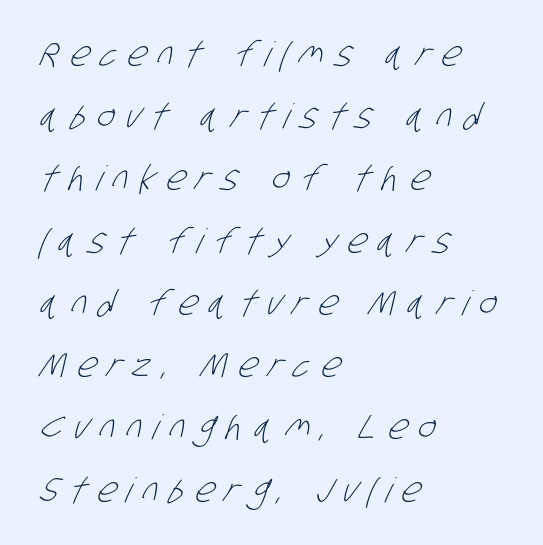
The image shows 34 px light, condensed sans-serif type; set left-aligned, line spacing 1.83x, unusually wide letter spacing (+0.33 em), not underlined; low stroke contrast and a large x-height.
